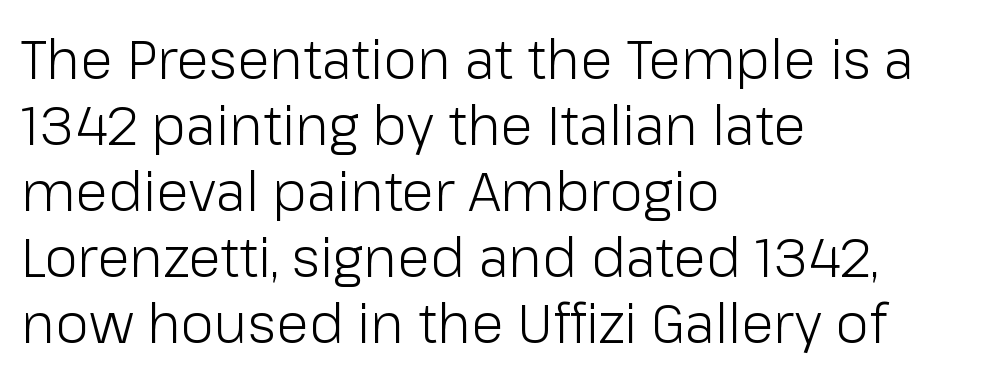
{"serif": "no", "italic": "no", "bold": "no", "weight": "light", "width": "normal", "stroke_contrast": "low", "x_height": "medium", "monospaced": "no", "underline": "no", "align": "left", "line_spacing_ratio": 1.22, "letter_spacing": "normal", "letter_spacing_em": 0.0, "glyph_px": 54}
